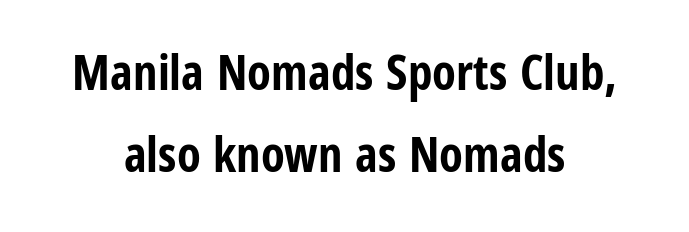
{"serif": "no", "italic": "no", "bold": "yes", "weight": "bold", "width": "condensed", "stroke_contrast": "low", "x_height": "medium", "monospaced": "no", "underline": "no", "align": "center", "line_spacing": "normal", "line_spacing_ratio": 1.68, "letter_spacing": "normal", "letter_spacing_em": 0.0, "glyph_px": 49}
